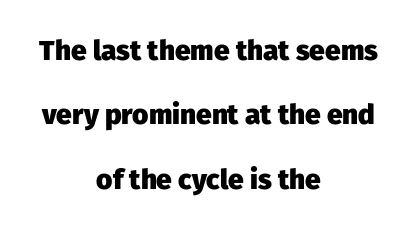
The image shows 28 px heavy sans-serif type, upright; set centered, loose line spacing (2.3x), normal letter spacing, not underlined; low stroke contrast and a medium x-height.
